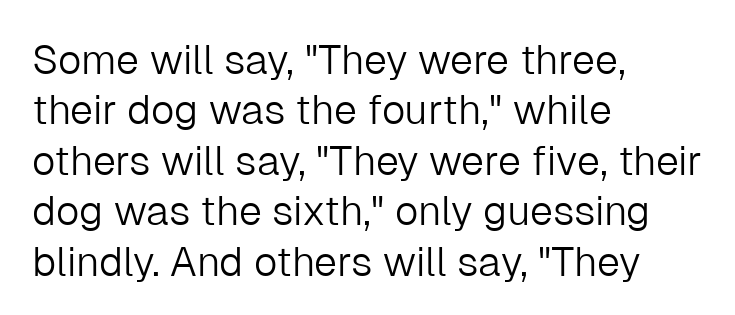
One-word summary of the alignment: left. These lines are rendered in a variable-pitch font. Spacing between characters is what you'd get straight out of the box. Summary of weight: not heavy and not bold. Ordinary non-slanted type is in use. Look at the bottom of the vertical strokes: they stop flat, with no serifs.
